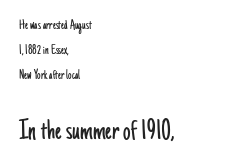
The image shows 30 px light, condensed sans-serif type, upright; set left-aligned, line spacing 1.77x, normal letter spacing, not underlined; the second (bottom) block is 2.14x larger; low stroke contrast and a small x-height.
